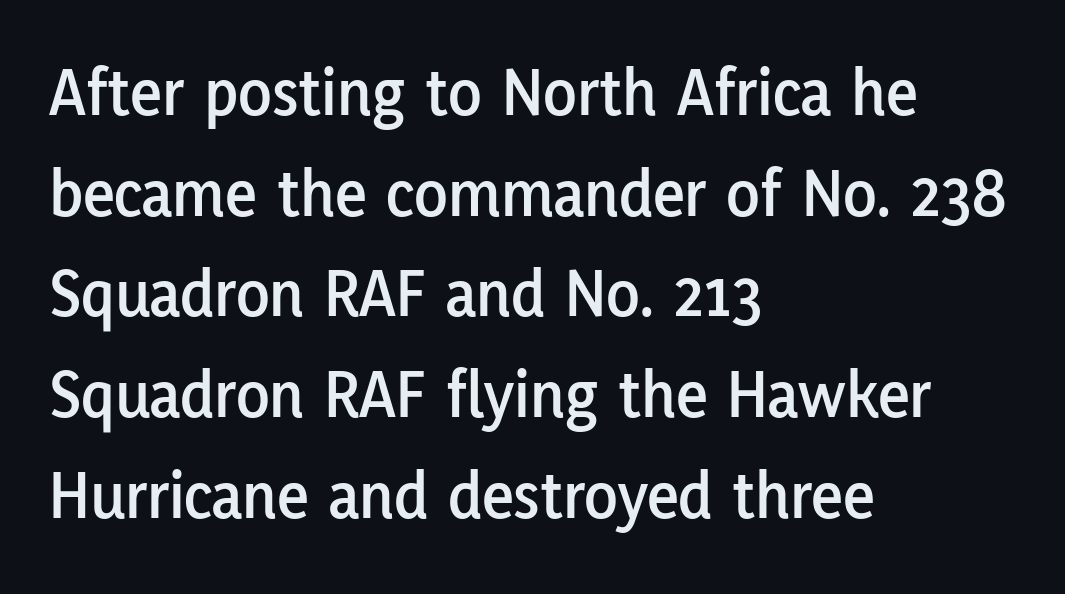
The image shows 69 px sans-serif type, upright; set left-aligned, normal line spacing (1.46x), normal letter spacing, not underlined; low stroke contrast and a medium x-height.
